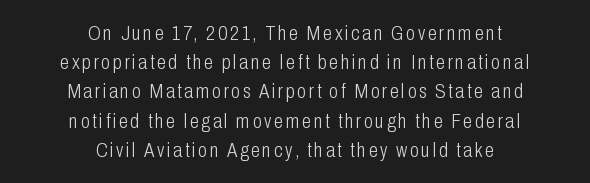
Weight: in the light-to-regular range. Descenders are the only things crossing below the line. Regarding leading, the lines here are spaced in the standard way. The lines are quadded center.
